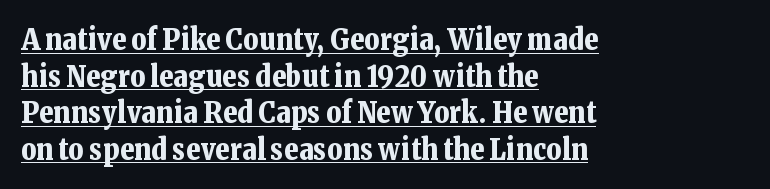
Upright lettering throughout. The paragraph shown leans on its left margin. The letters sit at their default tracking, neither squeezed nor spread. The text was rendered using a seriffed face with decorative stroke endings. Strong, thick strokes mark this as bold type.
